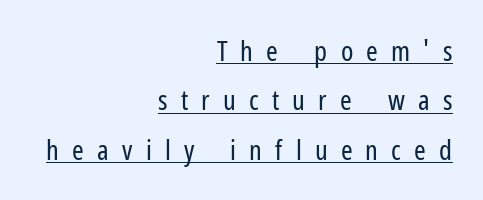
The image shows 28 px regular-weight, condensed sans-serif type, upright; set right-aligned, line spacing 1.76x, unusually wide letter spacing (+0.47 em), underlined; low stroke contrast and a medium x-height.
